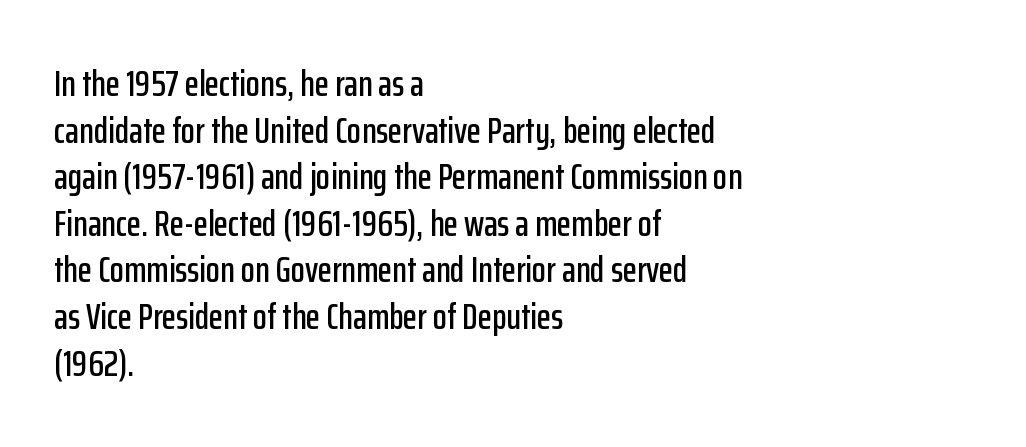
Unlike a traditional serif, this face leaves its strokes unadorned. These lines keep a tight, regular rhythm from letter to letter. Compared with typical paragraphs, the rows here are spaced about the same. Alignment: flush left. Proportional: the letters do not fall into vertical columns. Italic: no, the glyphs are upright roman.
